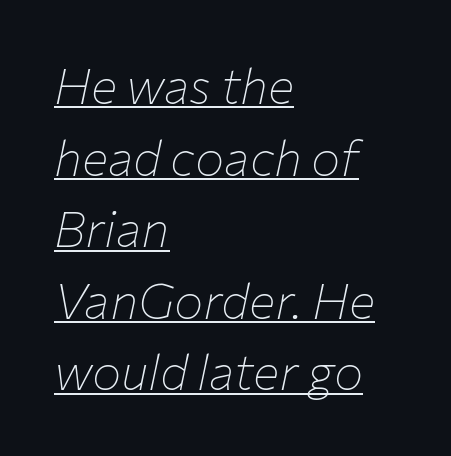
The image shows 49 px thin type, italic (leaning right); set left-aligned, normal line spacing (1.46x), normal letter spacing, underlined; low stroke contrast and a medium x-height.
